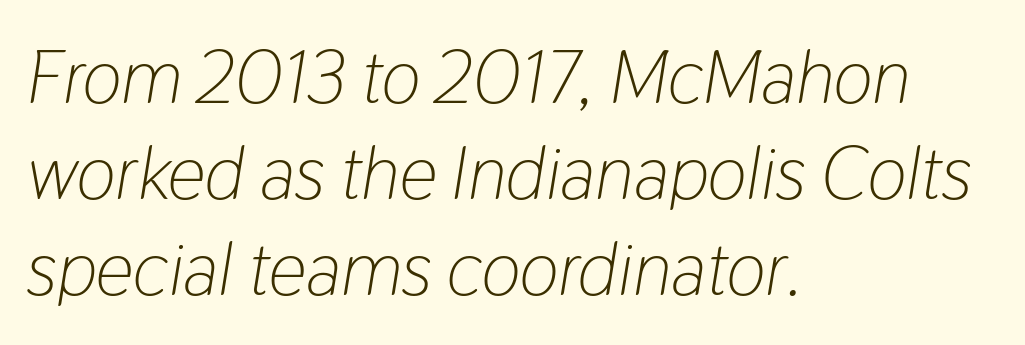
{"italic": "yes", "lean": "right", "slant_degrees": 9, "bold": "no", "weight": "light", "width": "condensed", "stroke_contrast": "low", "x_height": "medium", "monospaced": "no", "underline": "no", "align": "left", "line_spacing": "normal", "line_spacing_ratio": 1.28, "letter_spacing": "normal", "letter_spacing_em": 0.0, "glyph_px": 75}
